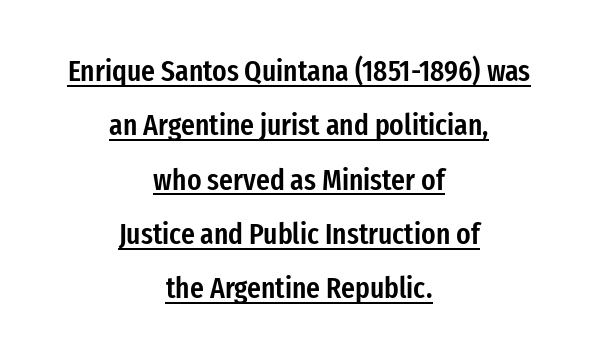
These lines were composed using upright roman letters. Do the characters align in a grid? No, the font is proportional. The typesetter chose a symmetrical, centered arrangement here. A fair bit of extra ink — the face is semibold, not bold. The tracking reads as untouched default to a designer's eye.
